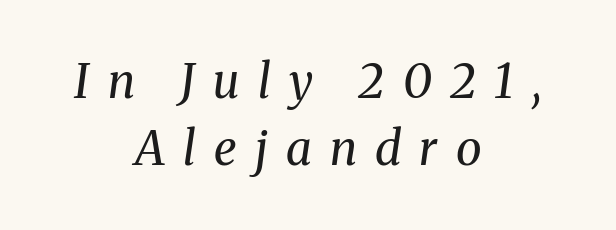
Q: Is the text bold? A: No.
Q: Is the text italic (slanted)? A: Yes, it leans right by about 8 degrees.
Q: Is the typeface a serif or a sans-serif typeface? A: Serif.
Q: Is the text underlined? A: No.
Q: How is the paragraph aligned? A: Centered.
Q: Is the spacing between letters normal or unusually wide? A: Unusually wide.
Q: Is the spacing between lines tight, normal or loose? A: Normal.
Q: Width (condensed, normal, or wide)? A: Normal.
Q: Stroke contrast? A: Medium.
Q: x-height? A: Medium.
Q: Monospaced? A: No.
